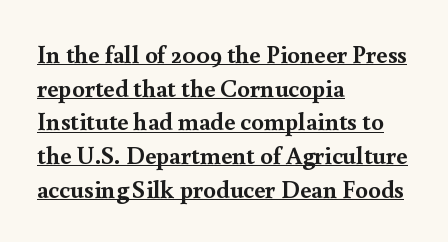
{"italic": "no", "bold": "yes", "underline": "yes", "align": "left", "line_spacing": "normal", "line_spacing_ratio": 1.35, "letter_spacing": "normal", "letter_spacing_em": 0.0, "glyph_px": 25}
